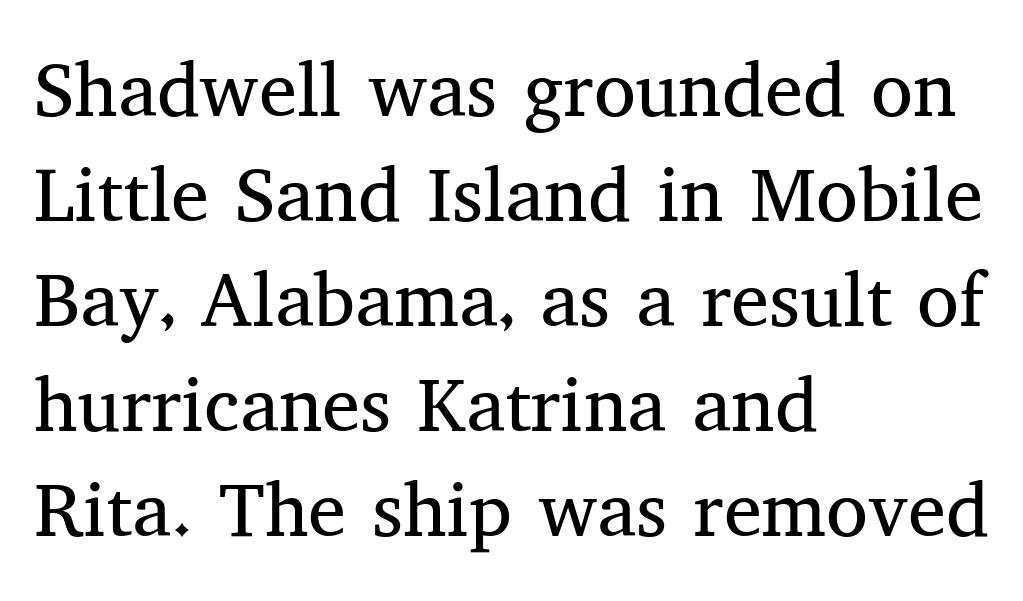
Q: Is the text bold? A: No.
Q: Is the text italic (slanted)? A: No, it is upright.
Q: Is the typeface a serif or a sans-serif typeface? A: Serif.
Q: Is the text underlined? A: No.
Q: How is the paragraph aligned? A: Left-aligned.
Q: Is the spacing between letters normal or unusually wide? A: Normal.
Q: Is the spacing between lines tight, normal or loose? A: Normal.
Q: Width (condensed, normal, or wide)? A: Normal.
Q: Stroke contrast? A: Medium.
Q: x-height? A: Medium.
Q: Monospaced? A: No.
